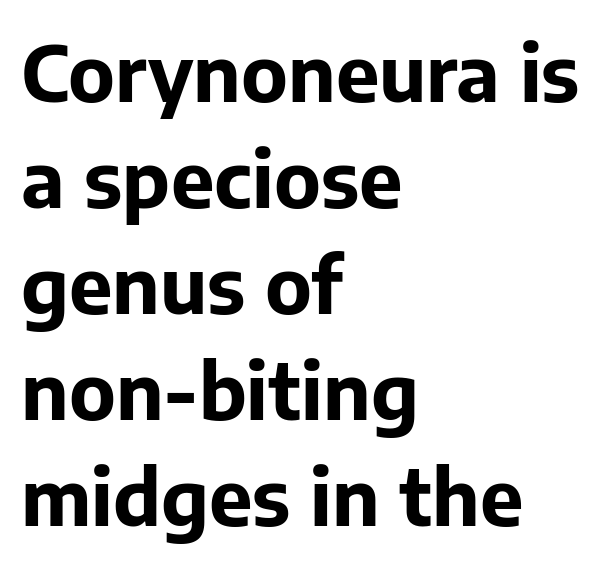
Q: Is the text bold? A: Yes.
Q: Is the text italic (slanted)? A: No, it is upright.
Q: Is the typeface a serif or a sans-serif typeface? A: Sans-serif.
Q: Is the text underlined? A: No.
Q: How is the paragraph aligned? A: Left-aligned.
Q: Is the spacing between letters normal or unusually wide? A: Normal.
Q: Is the spacing between lines tight, normal or loose? A: Normal.
Q: Width (condensed, normal, or wide)? A: Normal.
Q: Stroke contrast? A: Low.
Q: x-height? A: Medium.
Q: Monospaced? A: No.
